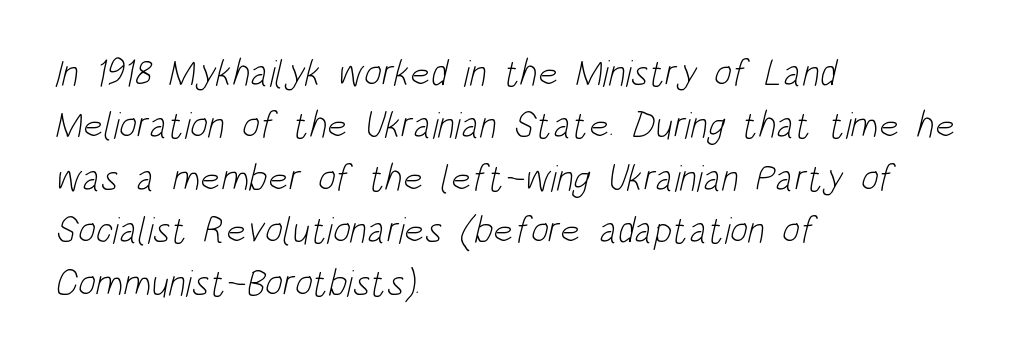
Q: Is the text bold? A: No.
Q: Is the typeface a serif or a sans-serif typeface? A: Sans-serif.
Q: Is the text underlined? A: No.
Q: How is the paragraph aligned? A: Left-aligned.
Q: Is the spacing between letters normal or unusually wide? A: Normal.
Q: Is the spacing between lines tight, normal or loose? A: Normal.
Q: Width (condensed, normal, or wide)? A: Condensed.
Q: Stroke contrast? A: Low.
Q: x-height? A: Large.
Q: Monospaced? A: No.
